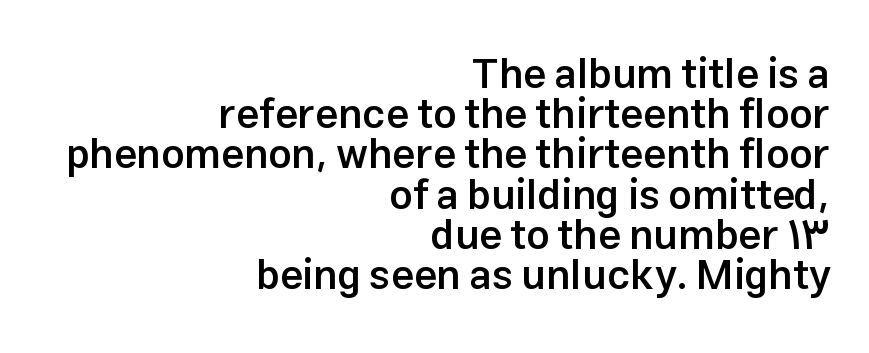
The image shows 41 px semibold sans-serif type, upright; set right-aligned, tight line spacing (0.98x), normal letter spacing, not underlined; low stroke contrast and a medium x-height.
